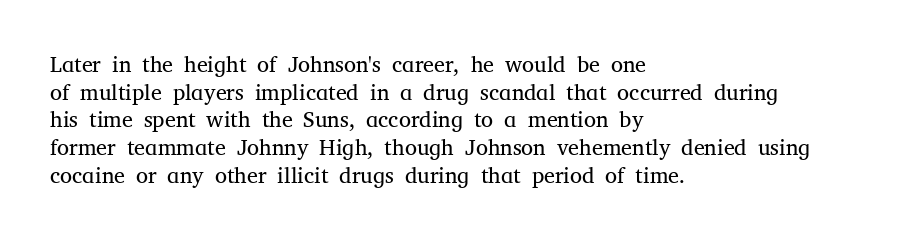
{"italic": "no", "bold": "no", "underline": "no", "align": "left", "line_spacing": "normal", "line_spacing_ratio": 1.26, "letter_spacing": "normal", "letter_spacing_em": 0.0, "glyph_px": 22}
